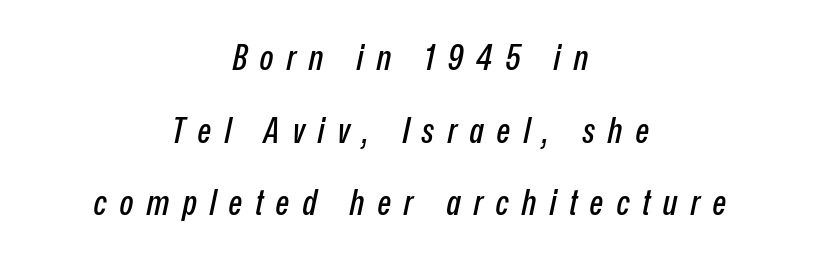
The image shows 36 px condensed type, italic (leaning right); set centered, loose line spacing (2.02x), unusually wide letter spacing (+0.36 em), not underlined; low stroke contrast and a medium x-height.
